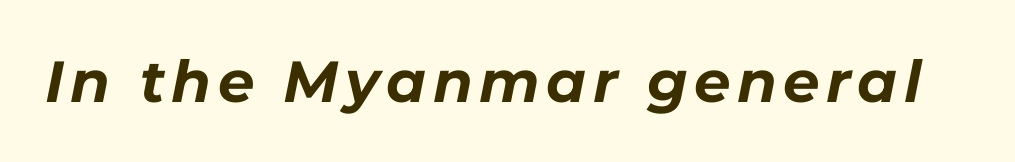
The image shows 58 px bold type, italic (leaning right); set not underlined; low stroke contrast and a medium x-height.
